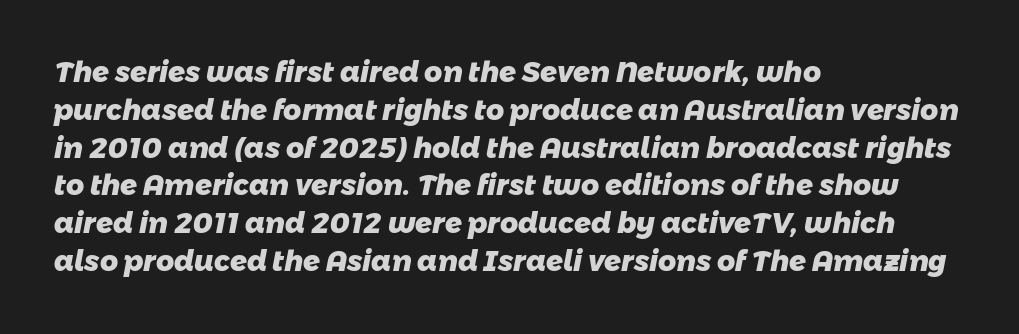
The lines in this sample share a left origin and differ only in where they stop. Each letter keeps its own natural width here, so spacing adapts to shape. Students, this is bold: see how much ink each stroke carries. Underline: absent. The rendering shows plain stroke endings on the letterforms — a sans-serif design. No extra tracking has been applied to these lines.
